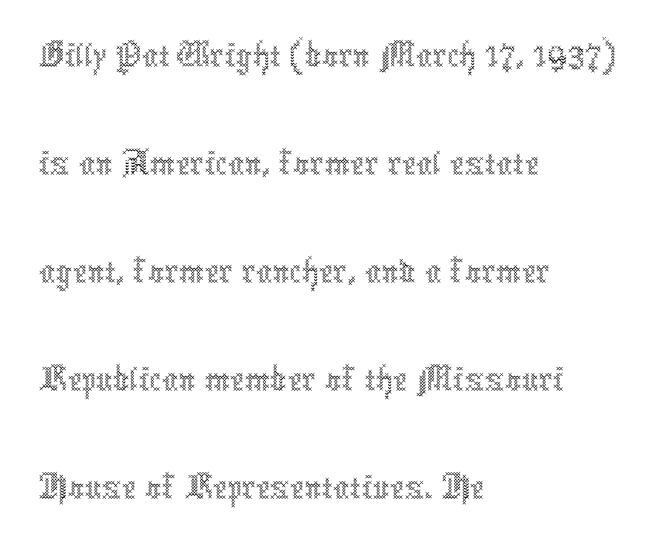
Each row of text sits above clean, open space. Think of a printed novel: that variable character pitch is what you see here. This sample is left-justified, so line endings fall wherever the words run out. This block has exactly the height ordinary leading produces. Observe the ordinary spacing: letters are neighbours, not strangers. Weight: in the light-to-regular range.
